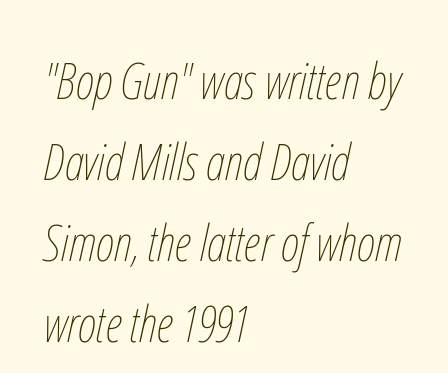
Q: Is the text bold? A: No.
Q: Is the text italic (slanted)? A: Yes, it leans right by about 12 degrees.
Q: Is the text underlined? A: No.
Q: How is the paragraph aligned? A: Left-aligned.
Q: Is the spacing between letters normal or unusually wide? A: Normal.
Q: Is the spacing between lines tight, normal or loose? A: Normal.
Q: Width (condensed, normal, or wide)? A: Condensed.
Q: Stroke contrast? A: Low.
Q: x-height? A: Medium.
Q: Monospaced? A: No.
